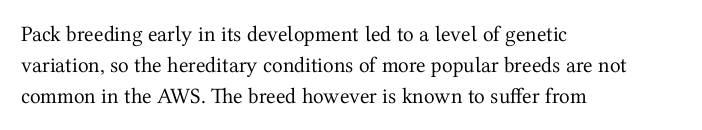
Q: Is the text bold? A: No.
Q: Is the text italic (slanted)? A: No, it is upright.
Q: Is the text underlined? A: No.
Q: How is the paragraph aligned? A: Left-aligned.
Q: Is the spacing between letters normal or unusually wide? A: Normal.
Q: Is the spacing between lines tight, normal or loose? A: Normal.
